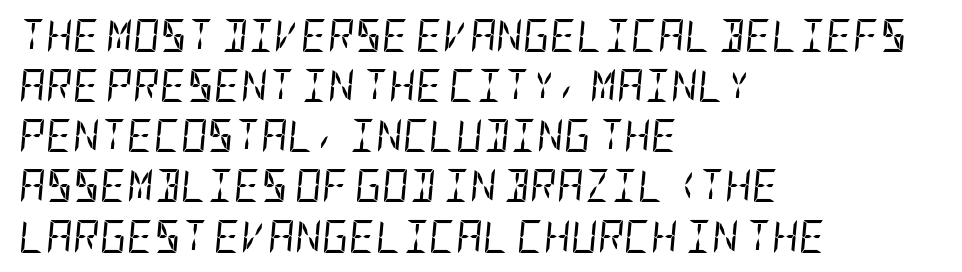
Q: Is the text bold? A: No.
Q: Is the text italic (slanted)? A: Yes, it leans right by about 5 degrees.
Q: Is the text underlined? A: No.
Q: How is the paragraph aligned? A: Left-aligned.
Q: Is the spacing between letters normal or unusually wide? A: Normal.
Q: Is the spacing between lines tight, normal or loose? A: Normal.
Q: Width (condensed, normal, or wide)? A: Condensed.
Q: Stroke contrast? A: Low.
Q: x-height? A: Large.
